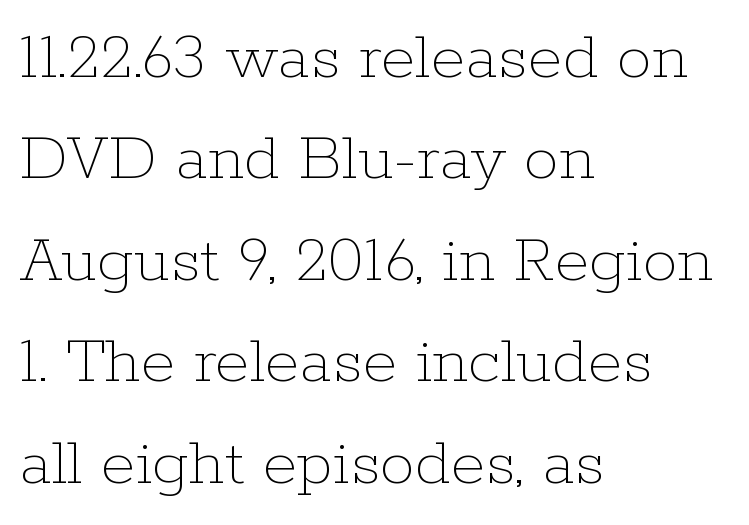
Is this a heavy cut? Hardly; it is regular or lighter. Every row of glyphs begins at an identical x-position on the left. Has an underline been added? It has not. Words appear dense and cohesive because spacing is normal. Each letter keeps its own natural width here, so spacing adapts to shape.
